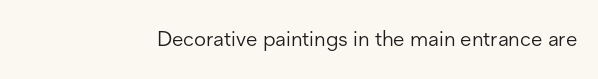
The passage shown is not underscored anywhere. The font's upright variant was chosen for this text. Stems here are at most as thick as an everyday book face. Observe the ordinary spacing: letters are neighbours, not strangers.
